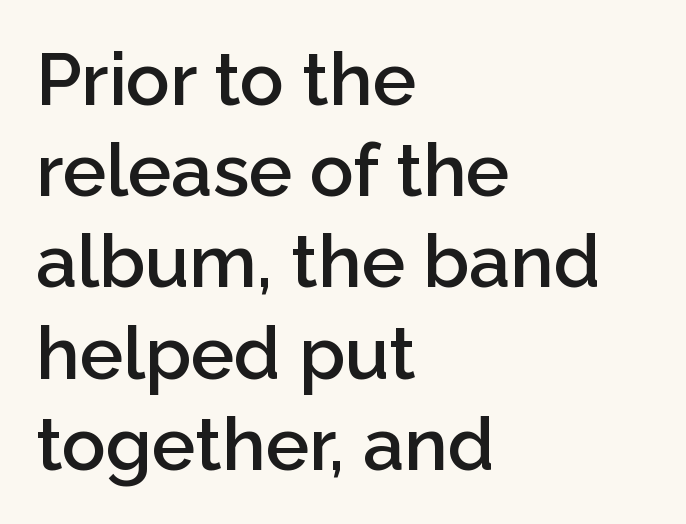
Each row of text sits above clean, open space. Is this a fixed-width face? No — the glyphs have proportional, varying widths. You can tell from the bare stems that sans-serif type was used. Short and long lines alike share a common starting point at left.
